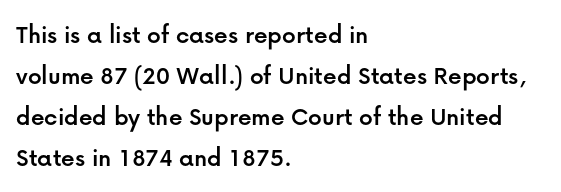
The image shows 27 px text type, upright; set left-aligned, normal line spacing (1.52x), normal letter spacing, not underlined.
